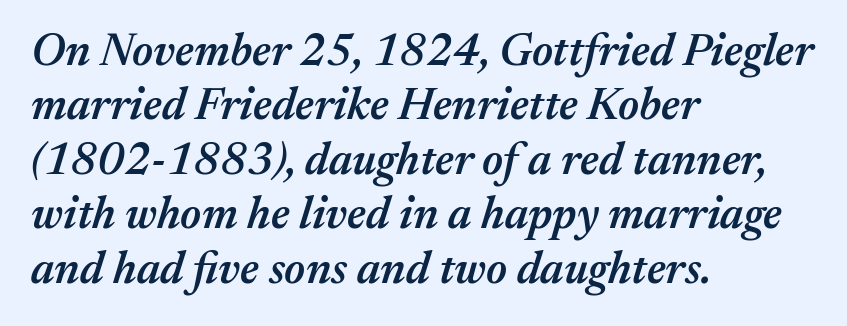
Is the block centered? No — it sits flush against the left margin. Spacing verdict: proportional, widths tailored to each character. The characters look somewhat weighty, a semibold short of true bold. Caption: standard tracking, unaltered. Designer's note — italics engaged. Just letters on the line, the space beneath them empty.
